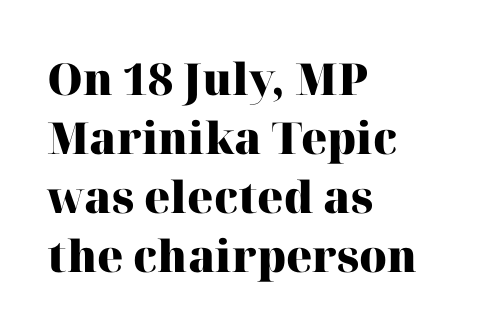
The image shows 44 px heavy serif type, upright; set left-aligned, normal line spacing (1.34x), normal letter spacing, not underlined; high stroke contrast and a medium x-height.
